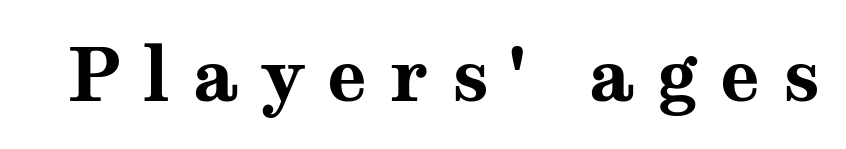
{"serif": "yes", "italic": "no", "bold": "yes", "weight": "bold", "width": "wide", "stroke_contrast": "medium", "x_height": "medium", "monospaced": "no", "underline": "no", "letter_spacing": "wide", "letter_spacing_em": 0.3, "glyph_px": 73}
